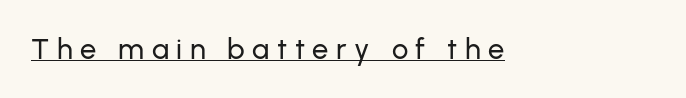
Q: Is the text italic (slanted)? A: No, it is upright.
Q: Is the typeface a serif or a sans-serif typeface? A: Sans-serif.
Q: Is the text underlined? A: Yes.
Q: Is the spacing between letters normal or unusually wide? A: Unusually wide.
Q: Width (condensed, normal, or wide)? A: Normal.
Q: Stroke contrast? A: Low.
Q: x-height? A: Medium.
Q: Monospaced? A: No.
